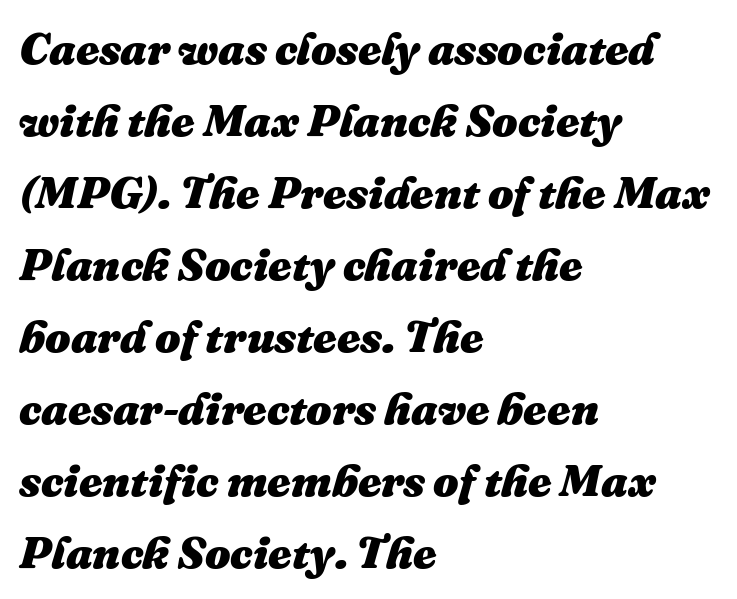
Q: Is the text bold? A: Yes.
Q: Is the text italic (slanted)? A: Yes, it leans right by about 16 degrees.
Q: Is the text underlined? A: No.
Q: How is the paragraph aligned? A: Left-aligned.
Q: Is the spacing between letters normal or unusually wide? A: Normal.
Q: Is the spacing between lines tight, normal or loose? A: Normal.
Q: Width (condensed, normal, or wide)? A: Normal.
Q: Stroke contrast? A: Medium.
Q: x-height? A: Medium.
Q: Monospaced? A: No.
